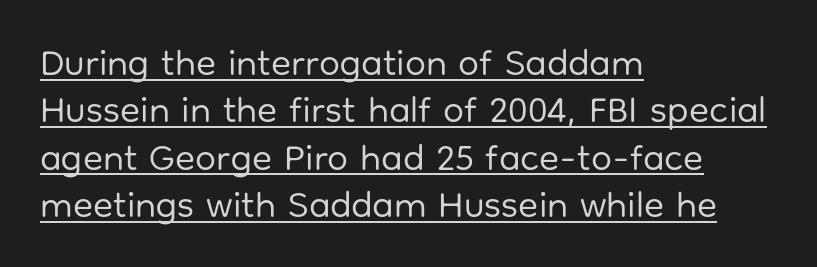
Q: Is the text bold? A: No.
Q: Is the text italic (slanted)? A: No, it is upright.
Q: Is the typeface a serif or a sans-serif typeface? A: Sans-serif.
Q: Is the text underlined? A: Yes.
Q: How is the paragraph aligned? A: Left-aligned.
Q: Is the spacing between letters normal or unusually wide? A: Normal.
Q: Is the spacing between lines tight, normal or loose? A: Normal.
Q: Width (condensed, normal, or wide)? A: Normal.
Q: Stroke contrast? A: Low.
Q: x-height? A: Medium.
Q: Monospaced? A: No.
